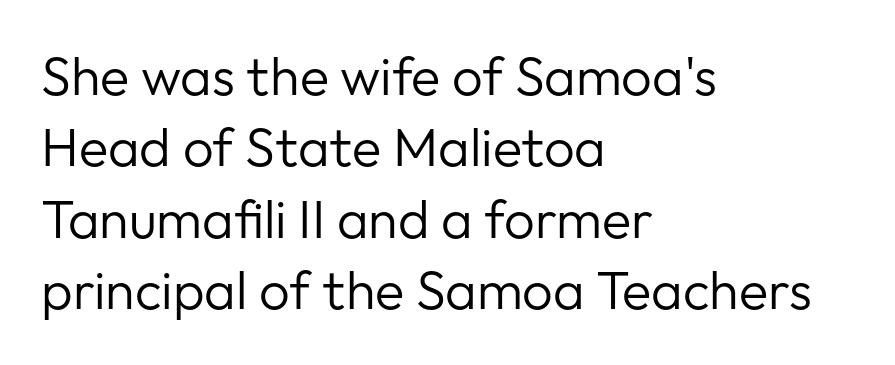
The block of text has a typical density, with ordinary space between rows. Is the type heavy? It reads as light-to-regular instead. The gap between lines stays unmarked. The face used here is rendered with its standard letterfit. Each letter keeps its own natural width here, so spacing adapts to shape.
